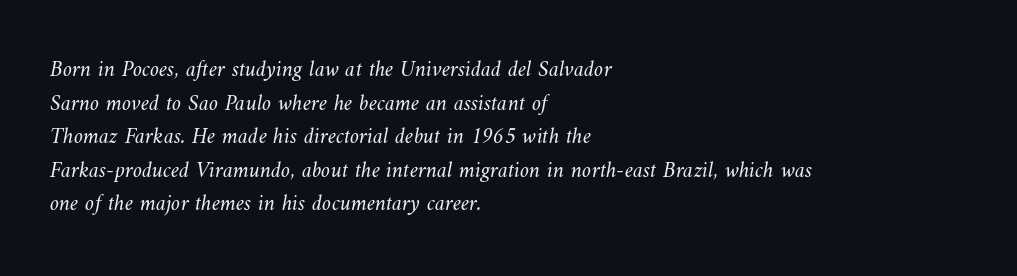
The cut favours lightness, reaching ordinary text weight at its darkest. The specimen omits any rule beneath the text block's lines. Alignment: flush left. This sample keeps an unexceptional amount of space between lines. Words appear dense and cohesive because spacing is normal.
